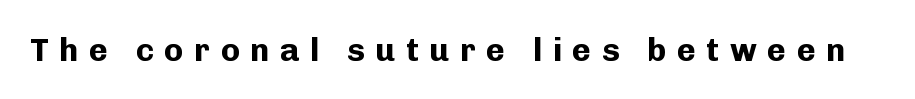
{"serif": "no", "italic": "no", "bold": "yes", "weight": "bold", "width": "normal", "stroke_contrast": "low", "x_height": "medium", "monospaced": "no", "underline": "no", "letter_spacing": "wide", "letter_spacing_em": 0.33, "glyph_px": 32}
